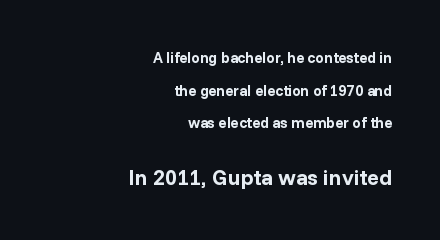
Q: Is the text bold? A: Yes.
Q: Is the text italic (slanted)? A: No, it is upright.
Q: Is the text underlined? A: No.
Q: How is the paragraph aligned? A: Right-aligned.
Q: Is the spacing between letters normal or unusually wide? A: Normal.
Q: Is the spacing between lines tight, normal or loose? A: Loose.
Q: Which block of text is set in a larger size, the first (top) or the second (bottom)? A: The second (bottom) one.
